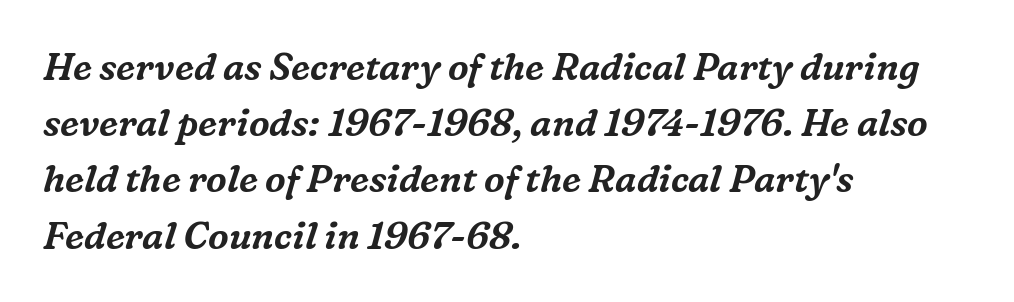
Q: Is the text italic (slanted)? A: Yes, it leans right by about 16 degrees.
Q: Is the typeface a serif or a sans-serif typeface? A: Serif.
Q: Is the text underlined? A: No.
Q: How is the paragraph aligned? A: Left-aligned.
Q: Is the spacing between letters normal or unusually wide? A: Normal.
Q: Is the spacing between lines tight, normal or loose? A: Normal.
Q: Width (condensed, normal, or wide)? A: Normal.
Q: Stroke contrast? A: Medium.
Q: x-height? A: Medium.
Q: Monospaced? A: No.
